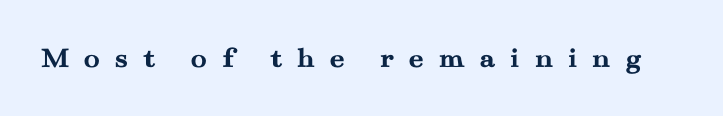
{"serif": "yes", "italic": "no", "bold": "yes", "weight": "semibold", "width": "wide", "stroke_contrast": "medium", "x_height": "small", "monospaced": "no", "underline": "no", "letter_spacing": "wide", "letter_spacing_em": 0.47, "glyph_px": 30}
